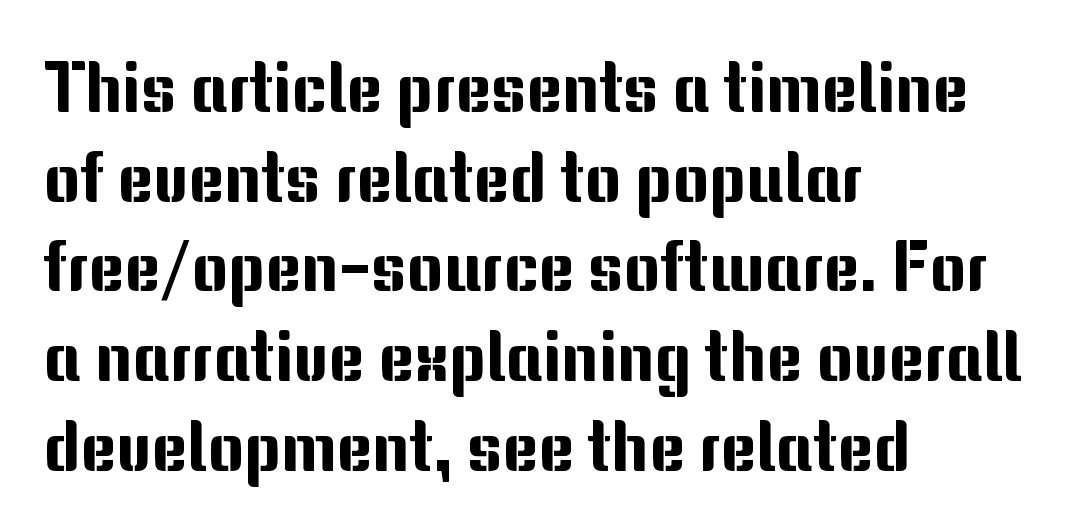
Short and long lines alike share a common starting point at left. You could call the tracking neutral — neither tight nor loose. Note the varied advance widths — an 'i' is clearly narrower than an 'm'. Successive baselines arrive at the customary interval.
